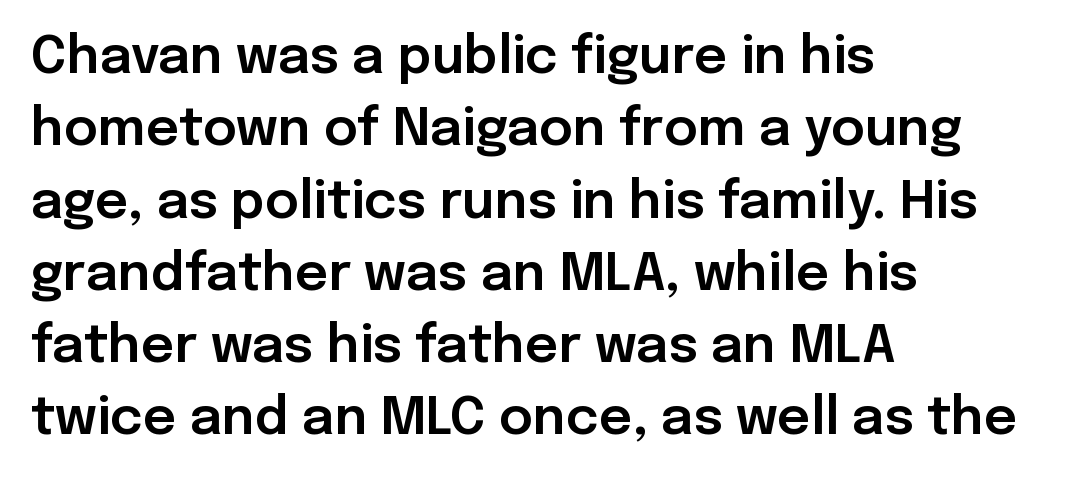
{"serif": "no", "italic": "no", "width": "normal", "stroke_contrast": "low", "x_height": "medium", "monospaced": "no", "underline": "no", "align": "left", "line_spacing": "normal", "line_spacing_ratio": 1.39, "letter_spacing": "normal", "letter_spacing_em": 0.0, "glyph_px": 52}
